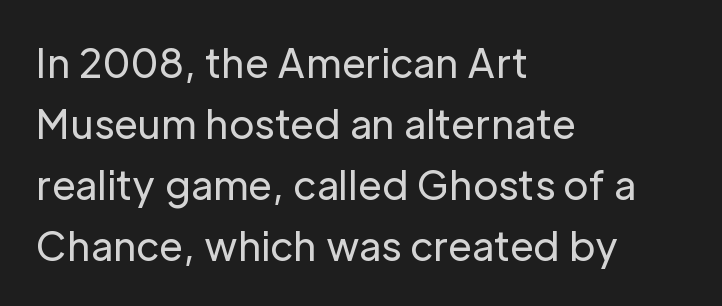
Q: Is the text bold? A: No.
Q: Is the text italic (slanted)? A: No, it is upright.
Q: Is the typeface a serif or a sans-serif typeface? A: Sans-serif.
Q: Is the text underlined? A: No.
Q: How is the paragraph aligned? A: Left-aligned.
Q: Is the spacing between letters normal or unusually wide? A: Normal.
Q: Is the spacing between lines tight, normal or loose? A: Normal.
Q: Width (condensed, normal, or wide)? A: Normal.
Q: Stroke contrast? A: Low.
Q: x-height? A: Medium.
Q: Monospaced? A: No.
